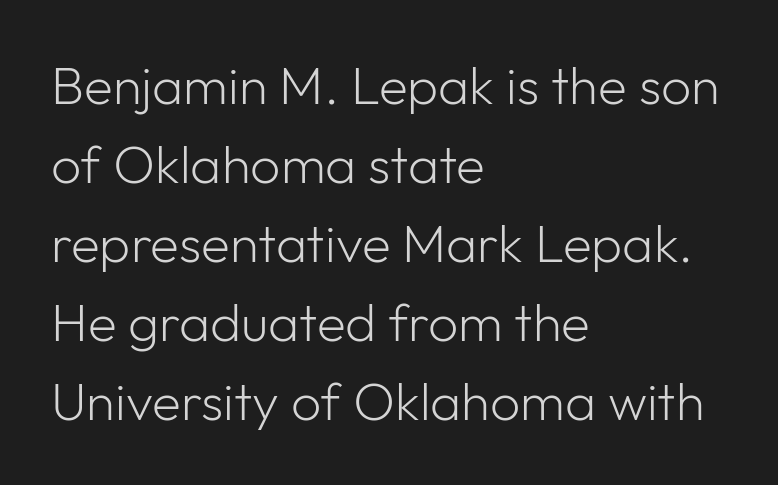
Q: Is the text bold? A: No.
Q: Is the text italic (slanted)? A: No, it is upright.
Q: Is the typeface a serif or a sans-serif typeface? A: Sans-serif.
Q: Is the text underlined? A: No.
Q: How is the paragraph aligned? A: Left-aligned.
Q: Is the spacing between letters normal or unusually wide? A: Normal.
Q: Is the spacing between lines tight, normal or loose? A: Normal.
Q: Width (condensed, normal, or wide)? A: Normal.
Q: Stroke contrast? A: Low.
Q: x-height? A: Medium.
Q: Monospaced? A: No.
